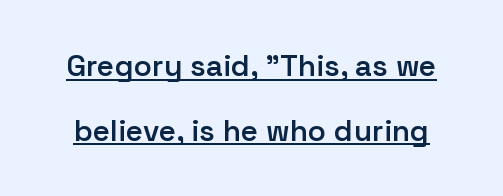
{"serif": "no", "italic": "no", "bold": "semi", "weight": "semibold", "width": "normal", "stroke_contrast": "low", "x_height": "medium", "monospaced": "no", "underline": "yes", "line_spacing": "loose", "line_spacing_ratio": 2.16, "letter_spacing": "normal", "letter_spacing_em": 0.0, "glyph_px": 30}
